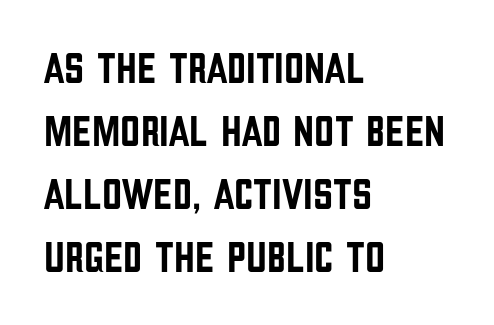
The image shows 44 px condensed sans-serif type, upright; set left-aligned, normal line spacing (1.43x), normal letter spacing, not underlined; low stroke contrast and a large x-height.
